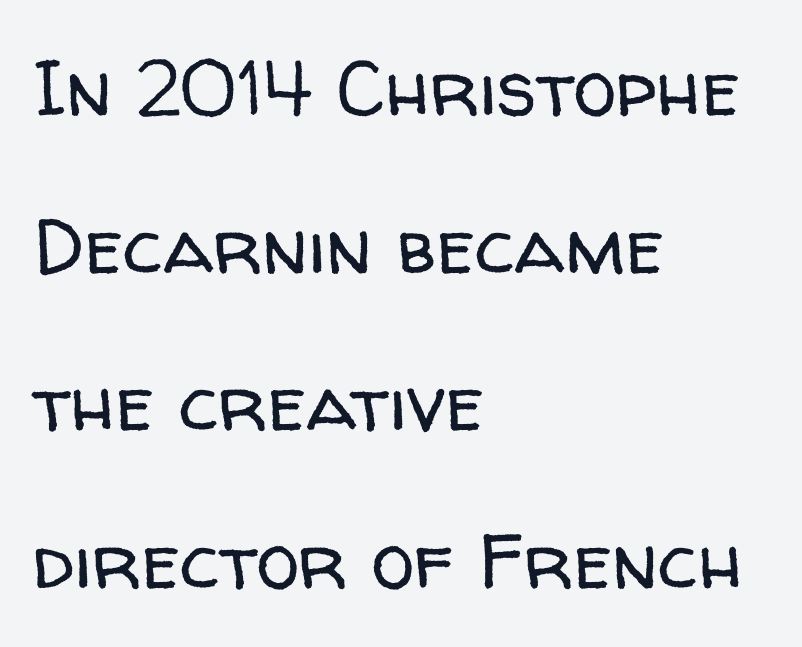
{"serif": "no", "italic": "no", "bold": "no", "weight": "regular", "width": "normal", "stroke_contrast": "low", "x_height": "medium", "monospaced": "no", "underline": "no", "align": "left", "line_spacing": "loose", "line_spacing_ratio": 2.02, "letter_spacing": "normal", "letter_spacing_em": 0.0, "glyph_px": 78}
